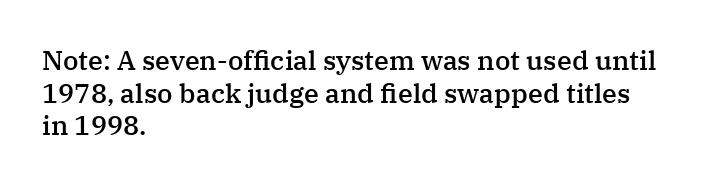
{"italic": "no", "bold": "semi", "underline": "no", "align": "left", "line_spacing_ratio": 1.21, "letter_spacing": "normal", "letter_spacing_em": 0.0, "glyph_px": 27}
